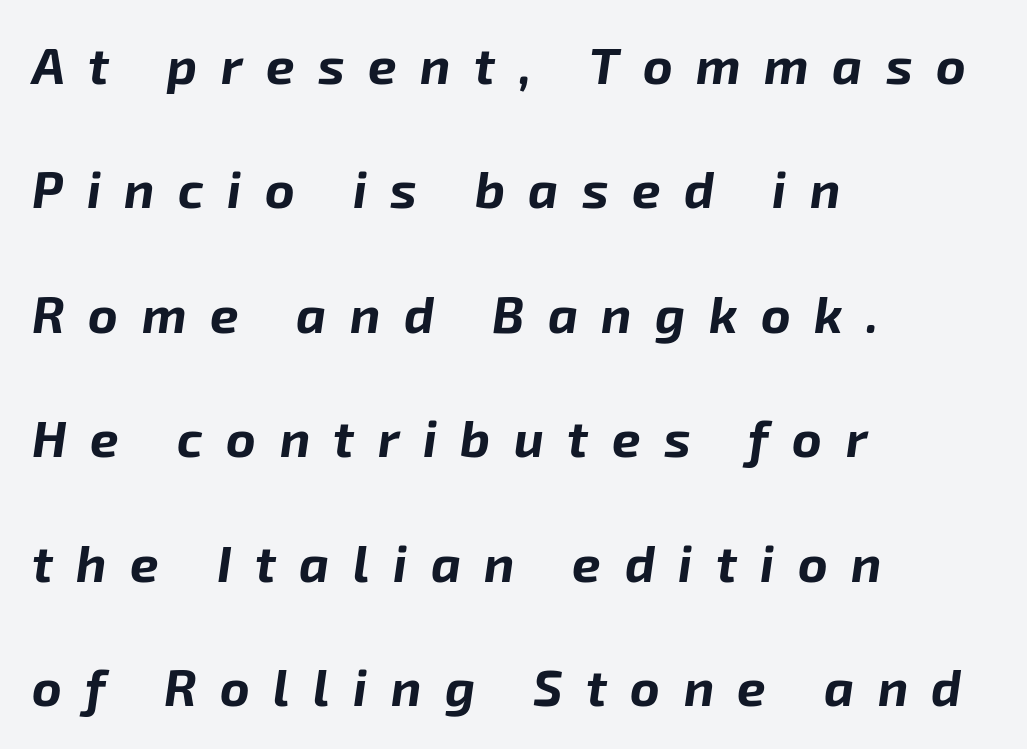
The image shows 51 px bold type, italic (leaning right); set left-aligned, loose line spacing (2.44x), unusually wide letter spacing (+0.46 em), not underlined; low stroke contrast and a medium x-height.
